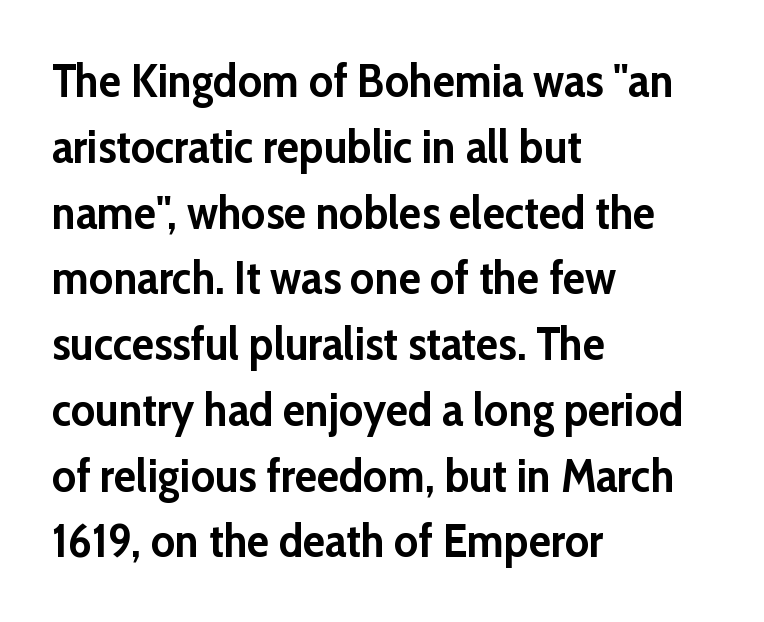
The image shows 46 px semibold sans-serif type, upright; set left-aligned, normal line spacing (1.43x), normal letter spacing, not underlined; low stroke contrast and a medium x-height.
